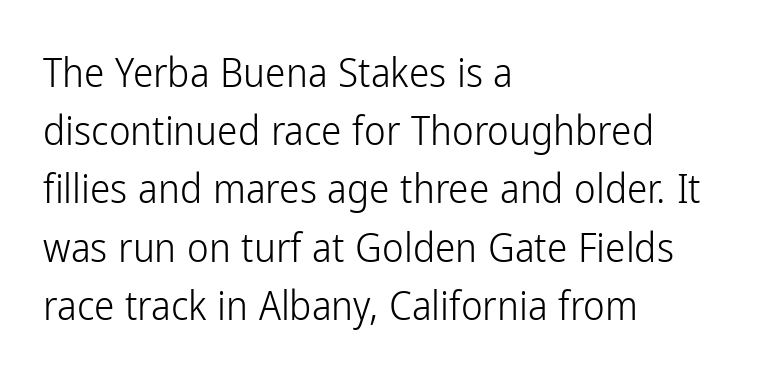
Unlike italic type, these characters show no tilt at all. The horizontal fit of the characters is conventional and even. Heft: none added — not bold. This sample uses a sans-serif face. One-word summary of the alignment: left.
